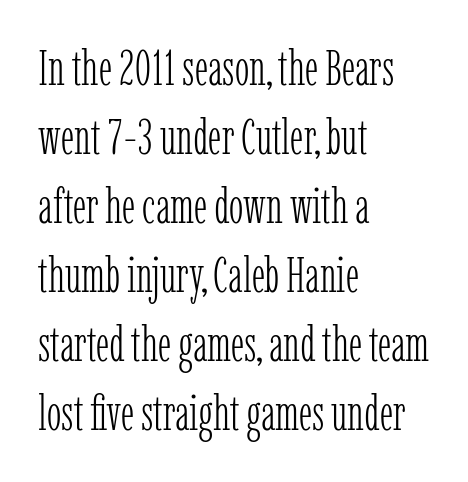
The image shows 49 px light, condensed serif type, upright; set left-aligned, normal line spacing (1.41x), normal letter spacing, not underlined; low stroke contrast and a medium x-height.
